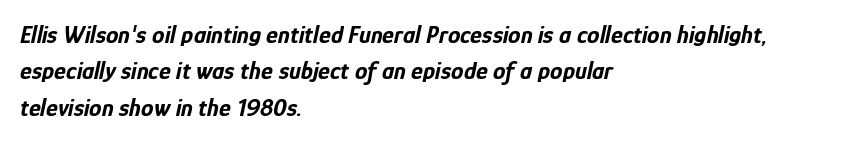
Has an underline been added? It has not. The text carries the slant typical of an italic or oblique font. The designer left line spacing at the default. Chunky letters — that's bold for sure.
